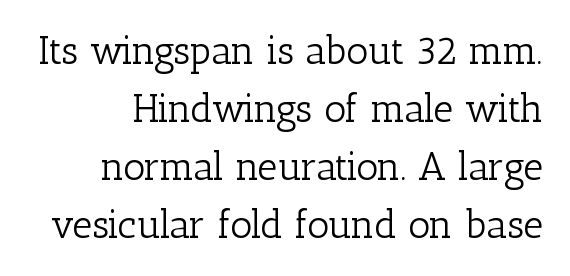
The image shows 39 px light serif type, upright; set normal line spacing (1.49x), normal letter spacing, not underlined; low stroke contrast and a medium x-height.
